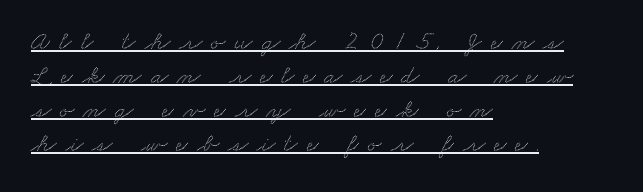
Q: Is the text underlined? A: Yes.
Q: How is the paragraph aligned? A: Left-aligned.
Q: Is the spacing between letters normal or unusually wide? A: Unusually wide.
Q: Is the spacing between lines tight, normal or loose? A: Normal.
